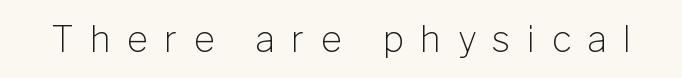
Q: Is the text bold? A: No.
Q: Is the text italic (slanted)? A: No, it is upright.
Q: Is the typeface a serif or a sans-serif typeface? A: Sans-serif.
Q: Is the text underlined? A: No.
Q: Is the spacing between letters normal or unusually wide? A: Unusually wide.
Q: Width (condensed, normal, or wide)? A: Normal.
Q: Stroke contrast? A: Low.
Q: x-height? A: Medium.
Q: Monospaced? A: No.
